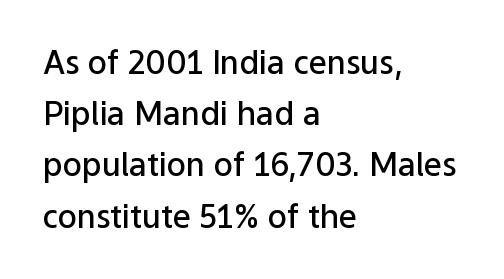
Honestly, the row spacing looks completely unremarkable. This sample uses an upright cut, with every glyph sitting square on the baseline. The type is set solid horizontally, with unmodified tracking. What kind of face is this? One without serifs — a sans. One-word summary of the alignment: left. The letters are semibold — heavier than regular but short of a full bold.
